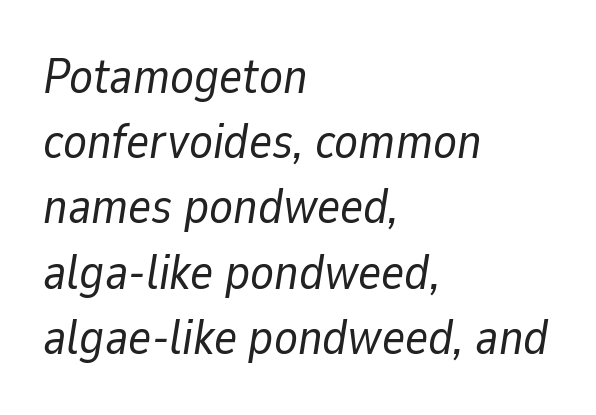
The image shows 49 px regular-weight type, italic (leaning right); set left-aligned, normal line spacing (1.33x), normal letter spacing, not underlined; low stroke contrast and a medium x-height.
